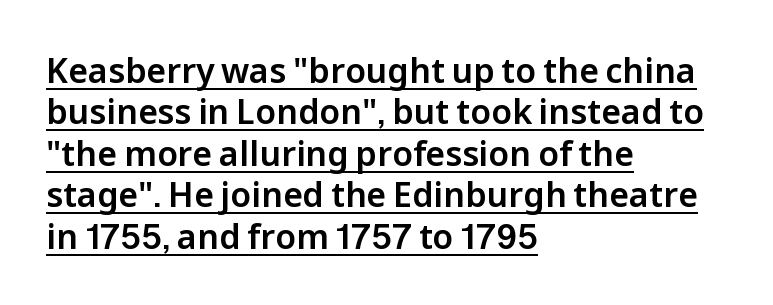
Proportional: the letters do not fall into vertical columns. This is the regular roman posture of the typeface. The line texture is even and compact thanks to regular tracking. Underline: present. Are there feet on the stems? There aren't — it's a sans. These lines stack with their left ends in a neat column.
